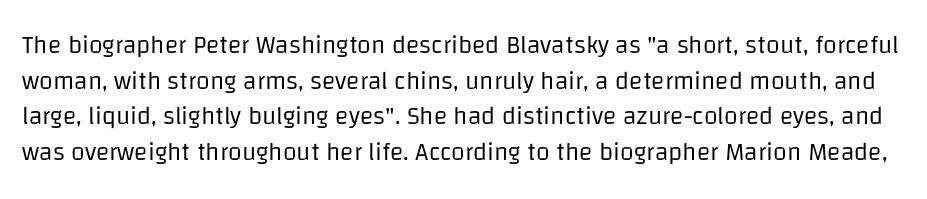
Q: Is the text bold? A: No.
Q: Is the text italic (slanted)? A: No, it is upright.
Q: Is the text underlined? A: No.
Q: Is the spacing between letters normal or unusually wide? A: Normal.
Q: Is the spacing between lines tight, normal or loose? A: Normal.
